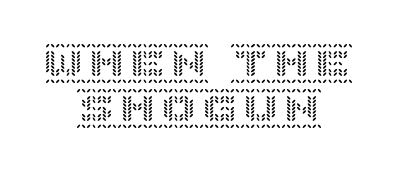
{"italic": "no", "width": "normal", "x_height": "large", "underline": "no", "align": "center", "line_spacing": "tight", "line_spacing_ratio": 1.1, "letter_spacing": "normal", "letter_spacing_em": 0.0, "glyph_px": 41}
